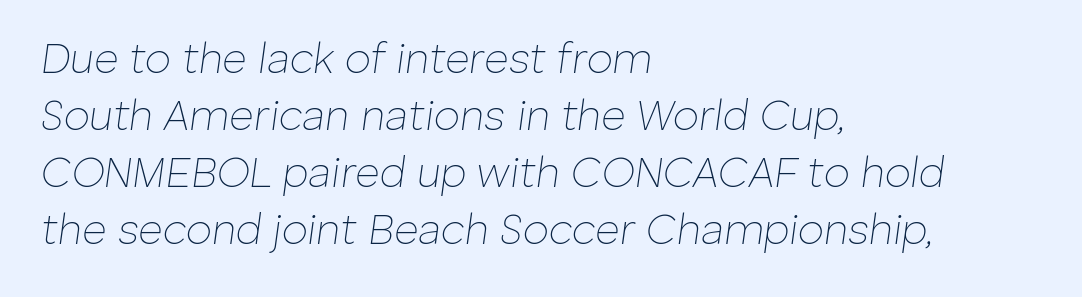
{"italic": "yes", "lean": "right", "slant_degrees": 8, "bold": "no", "weight": "thin", "width": "normal", "stroke_contrast": "low", "x_height": "medium", "monospaced": "no", "underline": "no", "align": "left", "line_spacing": "normal", "line_spacing_ratio": 1.36, "letter_spacing": "normal", "letter_spacing_em": 0.0, "glyph_px": 42}
